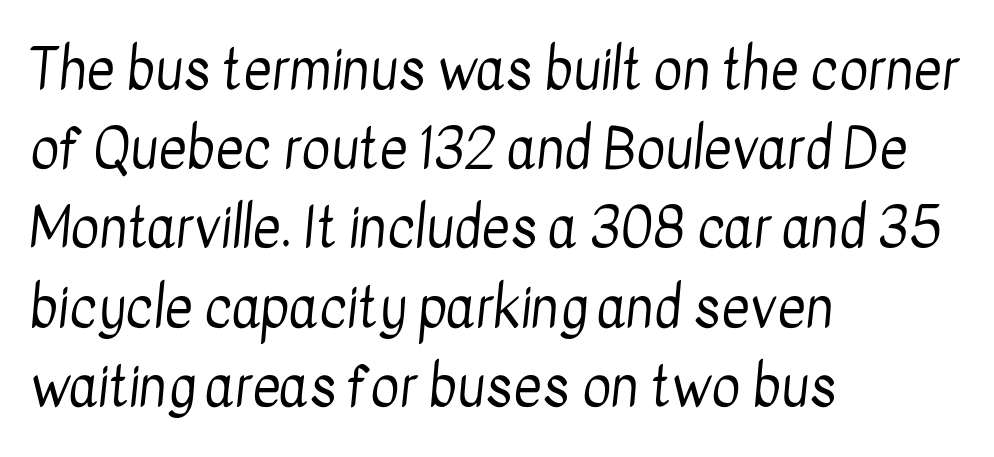
The image shows 55 px regular-weight, condensed sans-serif type; set left-aligned, normal line spacing (1.44x), normal letter spacing, not underlined; low stroke contrast and a medium x-height.
